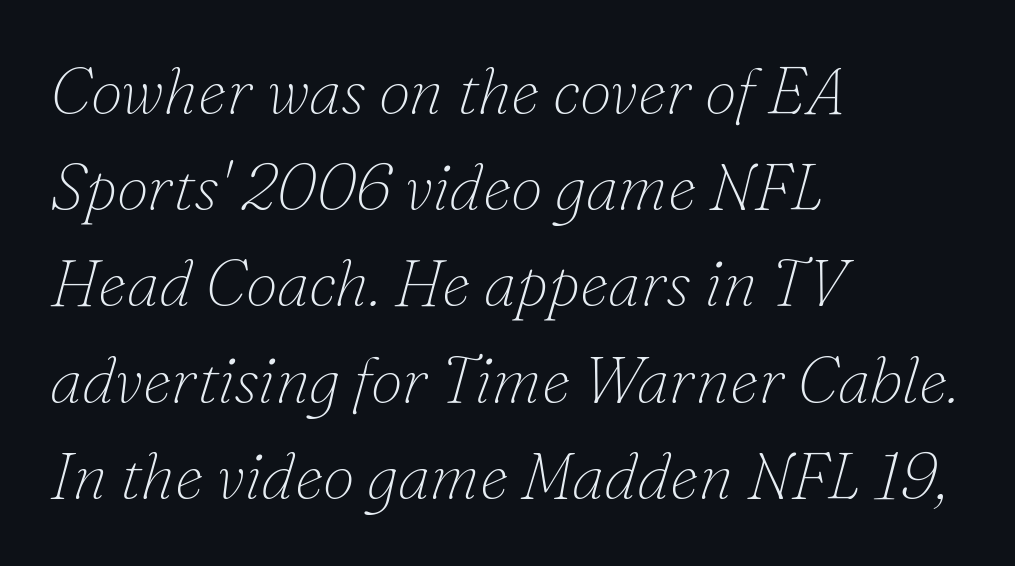
{"serif": "yes", "italic": "yes", "lean": "right", "slant_degrees": 16, "bold": "no", "weight": "thin", "width": "normal", "stroke_contrast": "low", "x_height": "small", "monospaced": "no", "underline": "no", "align": "left", "line_spacing": "normal", "line_spacing_ratio": 1.48, "letter_spacing": "normal", "letter_spacing_em": 0.0, "glyph_px": 65}
